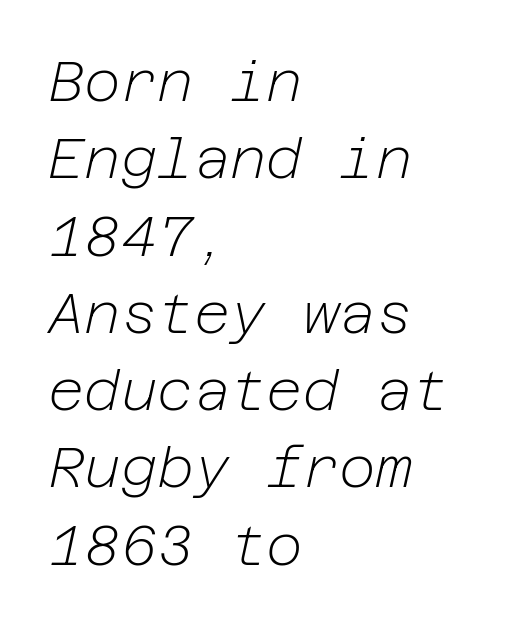
The image shows 56 px light type, italic (leaning right); set left-aligned, normal line spacing (1.38x), normal letter spacing, not underlined; low stroke contrast and a medium x-height.
